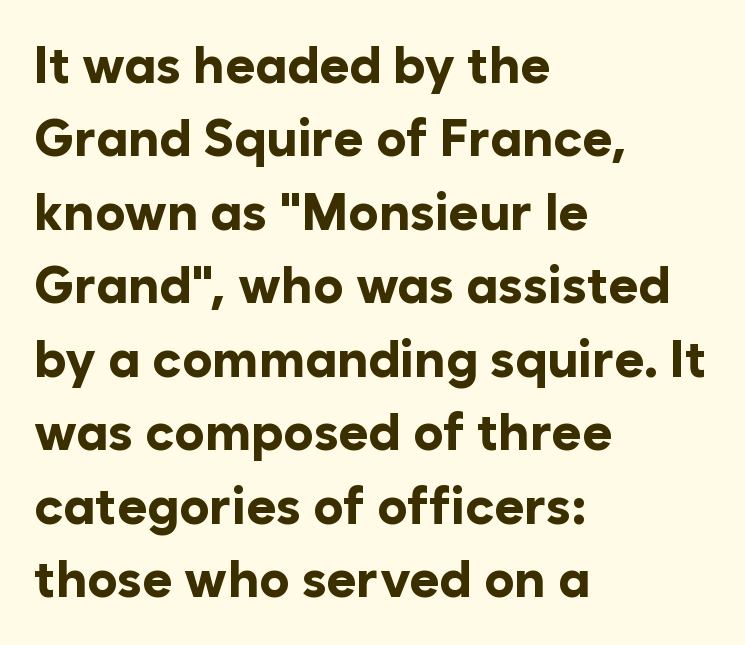
Character widths vary here, with narrow letters taking less room than wide ones. This rendering leaves character spacing at its baseline value. The text was rendered using a sans face with plain stroke endings. The text block is weighted toward the left margin, trailing off unevenly rightward.
